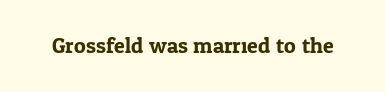
Q: Is the text italic (slanted)? A: No, it is upright.
Q: Is the text underlined? A: No.
Q: Is the spacing between letters normal or unusually wide? A: Normal.
